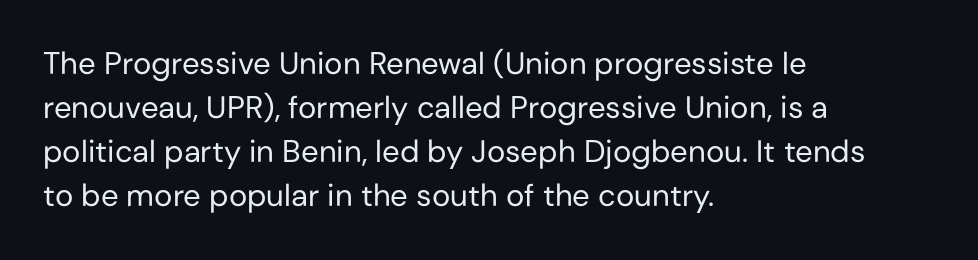
Q: Is the text bold? A: No.
Q: Is the text italic (slanted)? A: No, it is upright.
Q: Is the typeface a serif or a sans-serif typeface? A: Sans-serif.
Q: Is the text underlined? A: No.
Q: How is the paragraph aligned? A: Left-aligned.
Q: Is the spacing between letters normal or unusually wide? A: Normal.
Q: Is the spacing between lines tight, normal or loose? A: Normal.
Q: Width (condensed, normal, or wide)? A: Normal.
Q: Stroke contrast? A: Low.
Q: x-height? A: Medium.
Q: Monospaced? A: No.
